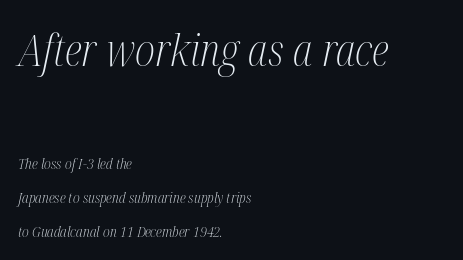
The image shows 44 px light, condensed serif type, italic (leaning right); set left-aligned, loose line spacing (2.25x), normal letter spacing, not underlined; the first (top) block is 2.93x larger; medium stroke contrast and a medium x-height.
